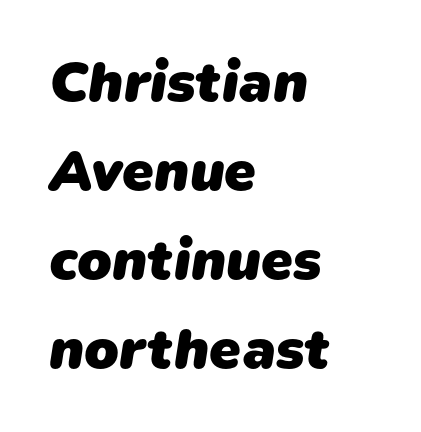
Q: Is the text bold? A: Yes.
Q: Is the typeface a serif or a sans-serif typeface? A: Sans-serif.
Q: Is the text underlined? A: No.
Q: How is the paragraph aligned? A: Left-aligned.
Q: Is the spacing between letters normal or unusually wide? A: Normal.
Q: Is the spacing between lines tight, normal or loose? A: Normal.
Q: Width (condensed, normal, or wide)? A: Normal.
Q: Stroke contrast? A: Low.
Q: x-height? A: Medium.
Q: Monospaced? A: No.
